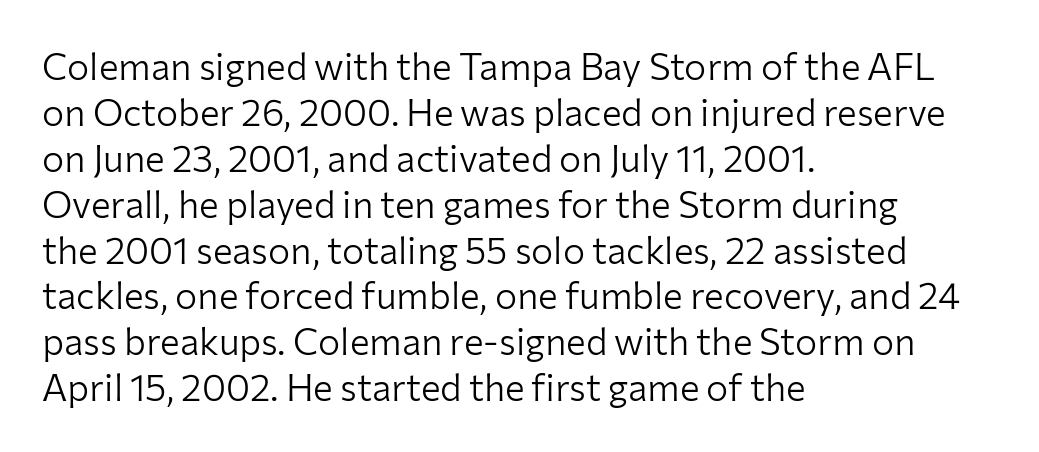
The image shows 37 px light sans-serif type, upright; set left-aligned, line spacing 1.24x, normal letter spacing, not underlined; low stroke contrast and a medium x-height.
